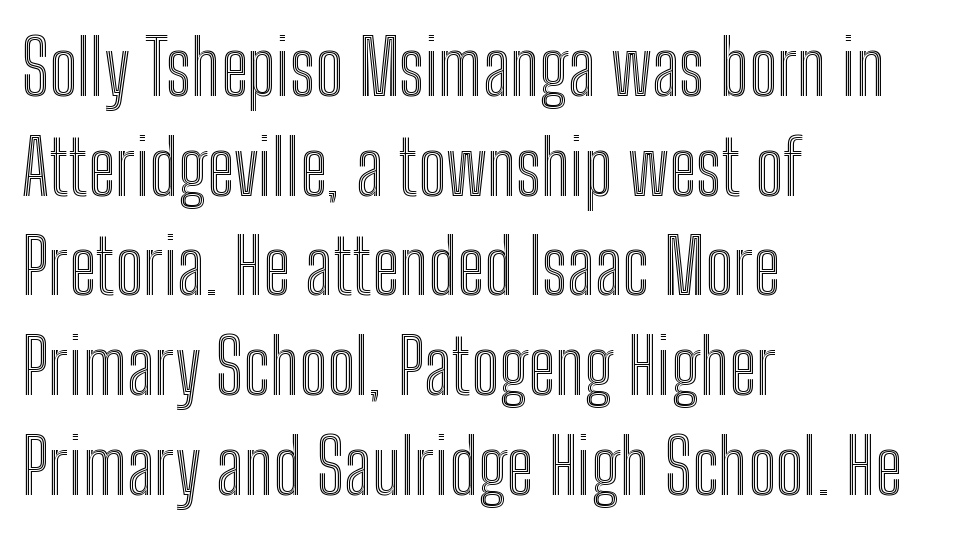
{"italic": "no", "width": "condensed", "x_height": "medium", "monospaced": "no", "underline": "no", "align": "left", "line_spacing": "normal", "line_spacing_ratio": 1.33, "letter_spacing": "normal", "letter_spacing_em": 0.0, "glyph_px": 75}
